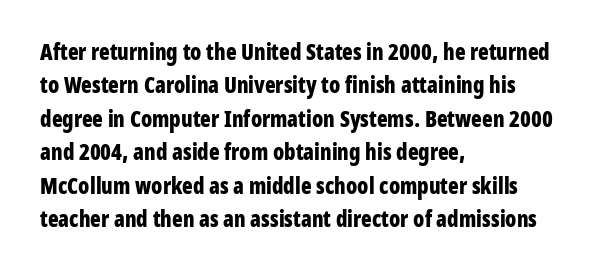
The strip under each line holds only bare page. Between one letter and the next there's only the usual sliver of space. Is there any slant? The stems are plumb. Plenty of ink on the page — the face is bold. Leading matches the norm, producing a regular column.
